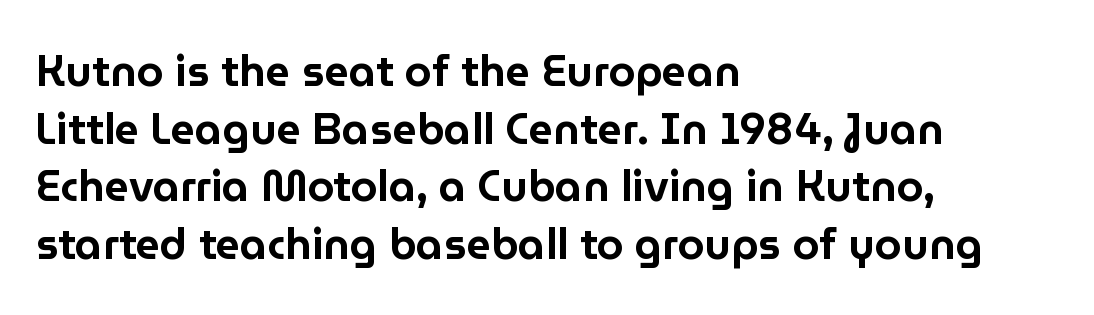
The image shows 43 px sans-serif type, upright; set left-aligned, normal line spacing (1.34x), normal letter spacing, not underlined; low stroke contrast and a medium x-height.
